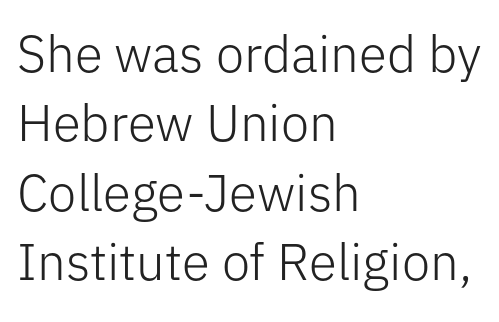
Q: Is the text bold? A: No.
Q: Is the text italic (slanted)? A: No, it is upright.
Q: Is the typeface a serif or a sans-serif typeface? A: Sans-serif.
Q: Is the text underlined? A: No.
Q: How is the paragraph aligned? A: Left-aligned.
Q: Is the spacing between letters normal or unusually wide? A: Normal.
Q: Is the spacing between lines tight, normal or loose? A: Normal.
Q: Width (condensed, normal, or wide)? A: Normal.
Q: Stroke contrast? A: Low.
Q: x-height? A: Medium.
Q: Monospaced? A: No.
